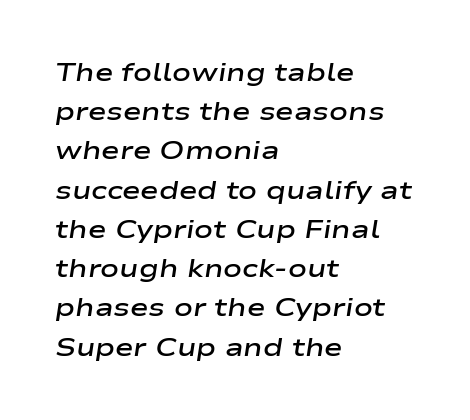
The image shows 25 px text type, italic (leaning right); set left-aligned, normal line spacing (1.57x), normal letter spacing, not underlined.
